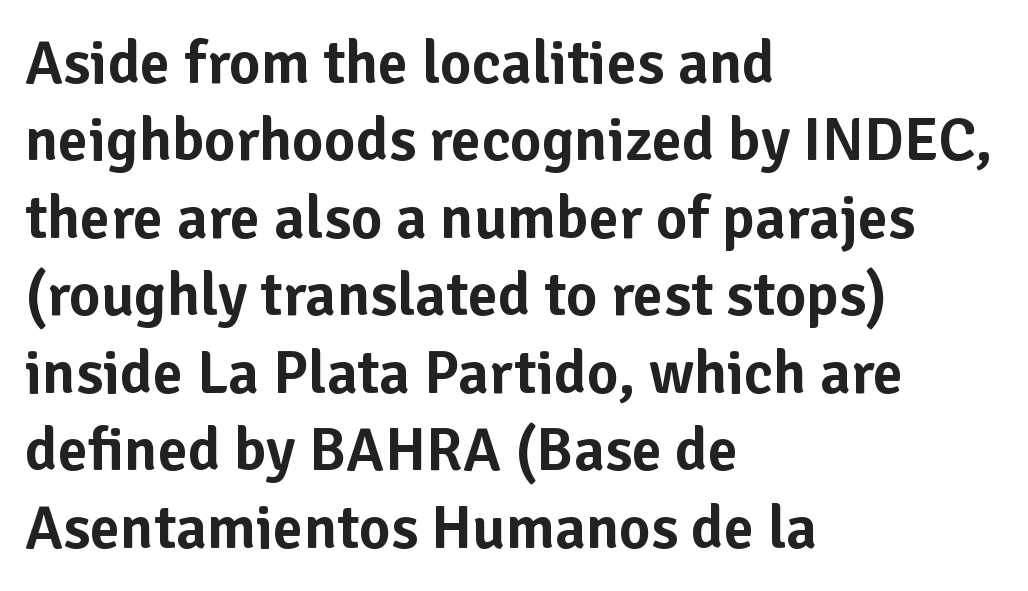
{"serif": "no", "italic": "no", "width": "normal", "stroke_contrast": "low", "x_height": "medium", "monospaced": "no", "underline": "no", "align": "left", "line_spacing": "normal", "line_spacing_ratio": 1.27, "letter_spacing": "normal", "letter_spacing_em": 0.0, "glyph_px": 61}
